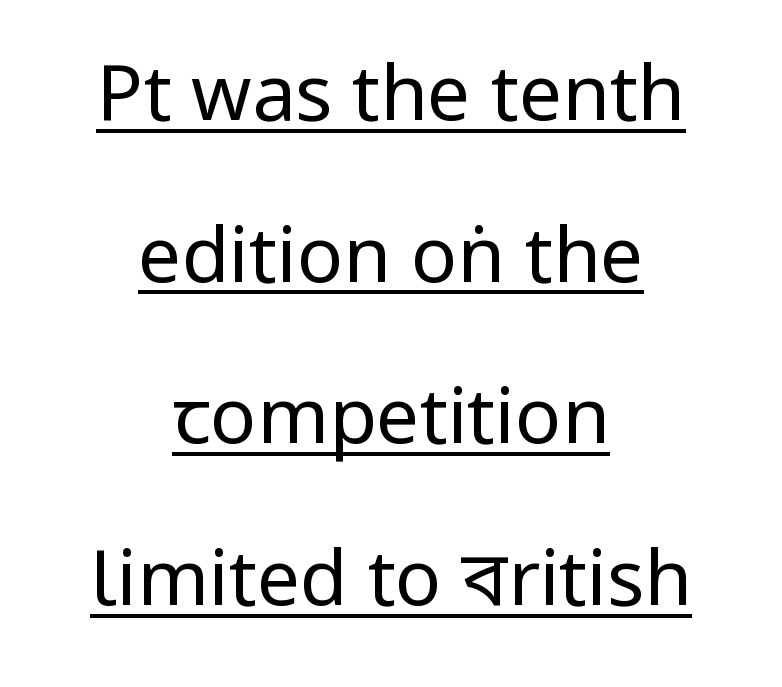
These lines stand farther apart than default settings would place them. The face used here appears with an underline applied. The face used here is proportionally spaced, like ordinary book or web type. The strokes are not fattened; the text isn't bold. Serif or sans? Sans — the stroke terminals are bare.
